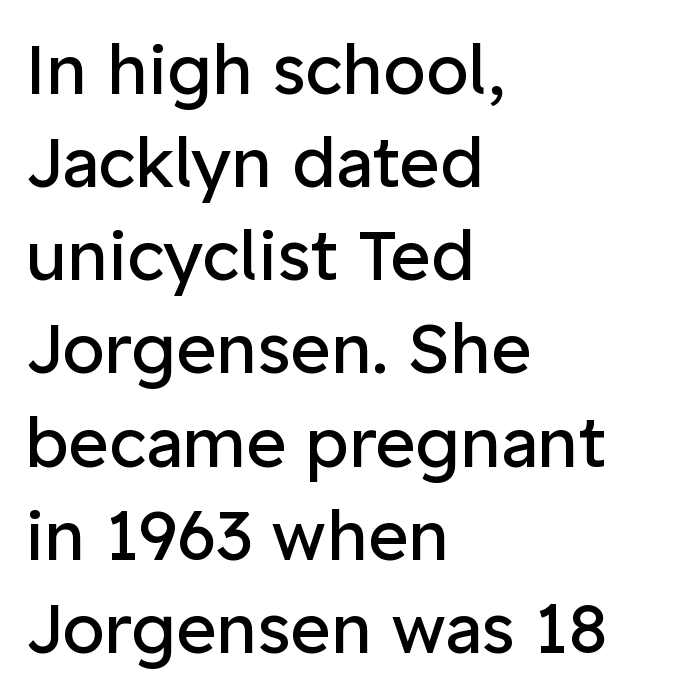
{"serif": "no", "italic": "no", "bold": "no", "weight": "regular", "width": "normal", "stroke_contrast": "low", "x_height": "medium", "monospaced": "no", "underline": "no", "align": "left", "line_spacing": "normal", "line_spacing_ratio": 1.35, "letter_spacing": "normal", "letter_spacing_em": 0.0, "glyph_px": 69}
